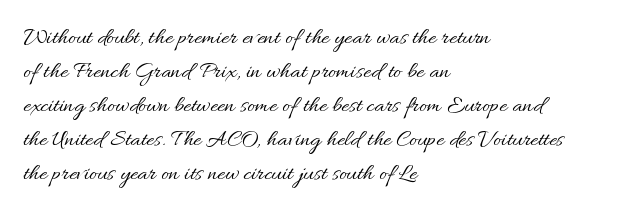
The image shows 24 px text type; set left-aligned, normal line spacing (1.42x), normal letter spacing, not underlined.
